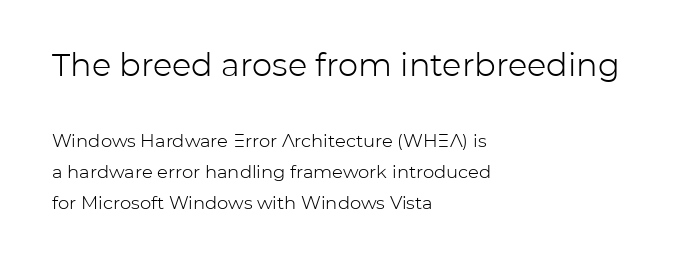
Q: Is the text bold? A: No.
Q: Is the text italic (slanted)? A: No, it is upright.
Q: Is the typeface a serif or a sans-serif typeface? A: Sans-serif.
Q: Is the text underlined? A: No.
Q: How is the paragraph aligned? A: Left-aligned.
Q: Is the spacing between letters normal or unusually wide? A: Normal.
Q: Which block of text is set in a larger size, the first (top) or the second (bottom)? A: The first (top) one.
Q: Width (condensed, normal, or wide)? A: Normal.
Q: Stroke contrast? A: Low.
Q: x-height? A: Medium.
Q: Monospaced? A: No.
